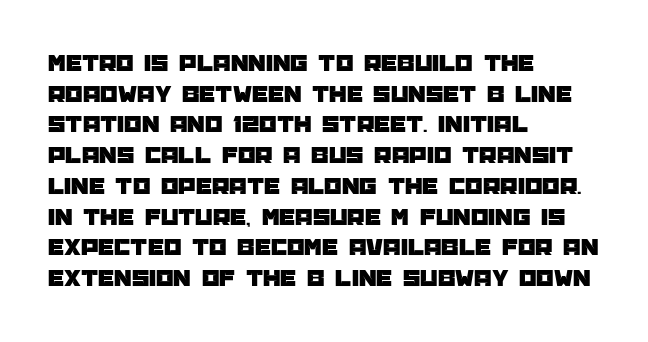
Which margin do the lines hug? The left one — the right edge is uneven. Bare-footed words on every line. Here the glyphs are tracked normally, forming tight word shapes. Does the lettering tilt? It doesn't — this is upright.
